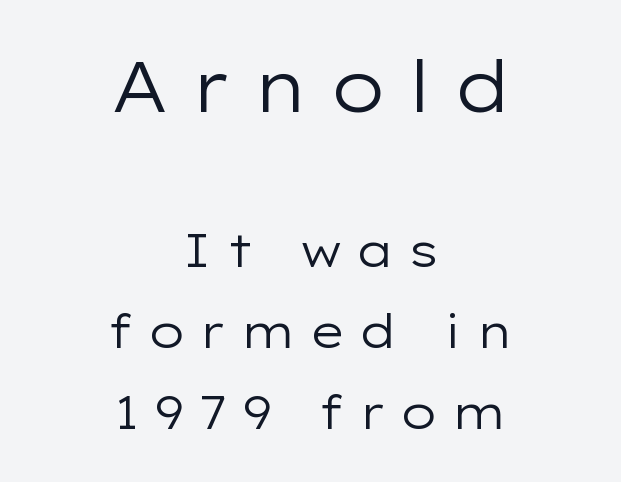
Q: Is the text bold? A: No.
Q: Is the text italic (slanted)? A: No, it is upright.
Q: Is the typeface a serif or a sans-serif typeface? A: Sans-serif.
Q: Is the text underlined? A: No.
Q: How is the paragraph aligned? A: Centered.
Q: Is the spacing between letters normal or unusually wide? A: Unusually wide.
Q: Which block of text is set in a larger size, the first (top) or the second (bottom)? A: The first (top) one.
Q: Width (condensed, normal, or wide)? A: Wide.
Q: Stroke contrast? A: Low.
Q: x-height? A: Medium.
Q: Monospaced? A: No.
